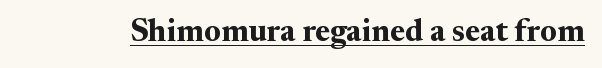
Q: Is the text bold? A: Yes.
Q: Is the text italic (slanted)? A: No, it is upright.
Q: Is the typeface a serif or a sans-serif typeface? A: Serif.
Q: Is the text underlined? A: Yes.
Q: Is the spacing between letters normal or unusually wide? A: Normal.
Q: Width (condensed, normal, or wide)? A: Normal.
Q: Stroke contrast? A: Medium.
Q: x-height? A: Medium.
Q: Monospaced? A: No.
